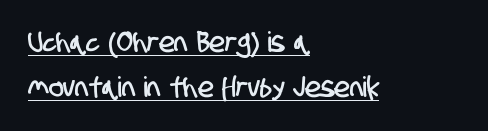
The letters sit at their default tracking, neither squeezed nor spread. Each letter keeps its own natural width here, so spacing adapts to shape. Typographically, this falls in the sans-serif category. Each new line begins a customary step beneath the previous one. Like a heading marked for emphasis, these lines bear an underscore.
